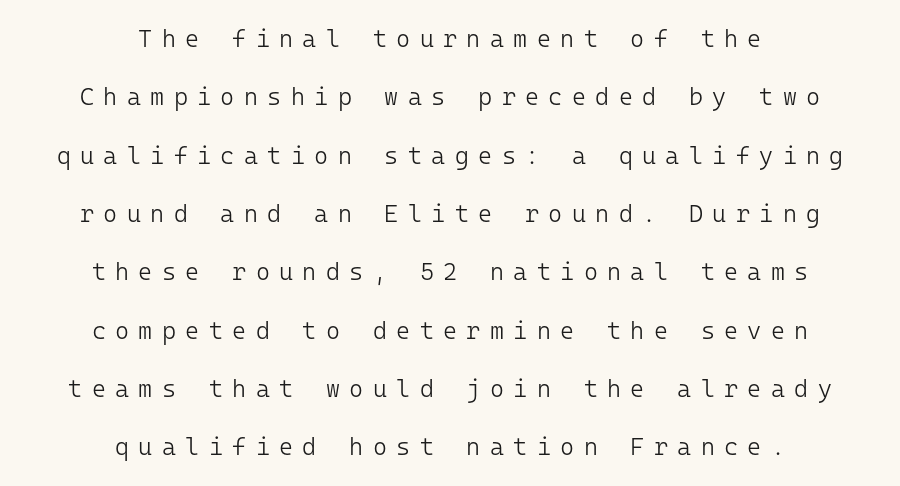
Q: Is the text bold? A: No.
Q: Is the text italic (slanted)? A: No, it is upright.
Q: Is the text underlined? A: No.
Q: How is the paragraph aligned? A: Centered.
Q: Is the spacing between letters normal or unusually wide? A: Unusually wide.
Q: Is the spacing between lines tight, normal or loose? A: Loose.
